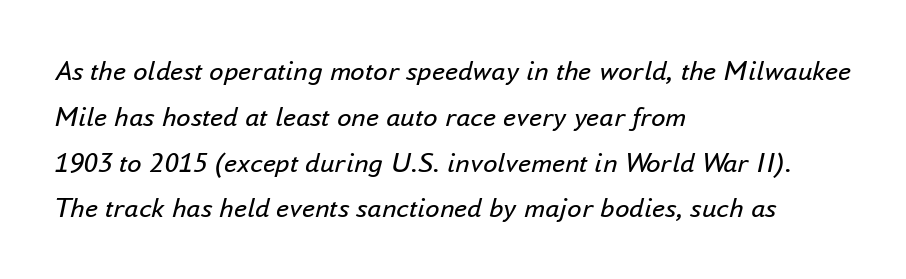
Q: Is the text bold? A: No.
Q: Is the text italic (slanted)? A: Yes, it leans right by about 16 degrees.
Q: Is the text underlined? A: No.
Q: How is the paragraph aligned? A: Left-aligned.
Q: Is the spacing between letters normal or unusually wide? A: Normal.
Q: Is the spacing between lines tight, normal or loose? A: Normal.
Q: Width (condensed, normal, or wide)? A: Normal.
Q: Stroke contrast? A: Low.
Q: x-height? A: Small.
Q: Monospaced? A: No.
